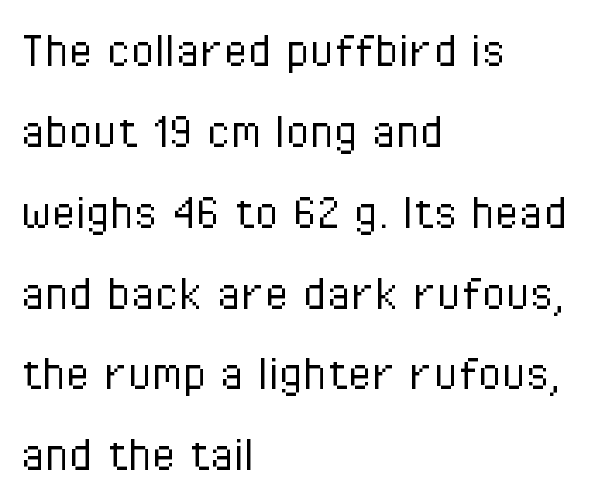
{"serif": "no", "italic": "no", "bold": "no", "weight": "light", "width": "condensed", "stroke_contrast": "low", "x_height": "medium", "monospaced": "no", "underline": "no", "align": "left", "line_spacing": "normal", "line_spacing_ratio": 1.47, "letter_spacing": "normal", "letter_spacing_em": 0.0, "glyph_px": 55}
